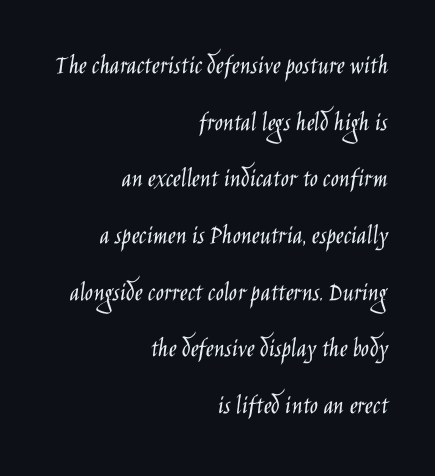
Q: Is the text bold? A: No.
Q: Is the text italic (slanted)? A: Yes.
Q: Is the text underlined? A: No.
Q: How is the paragraph aligned? A: Right-aligned.
Q: Is the spacing between letters normal or unusually wide? A: Normal.
Q: Is the spacing between lines tight, normal or loose? A: Loose.
